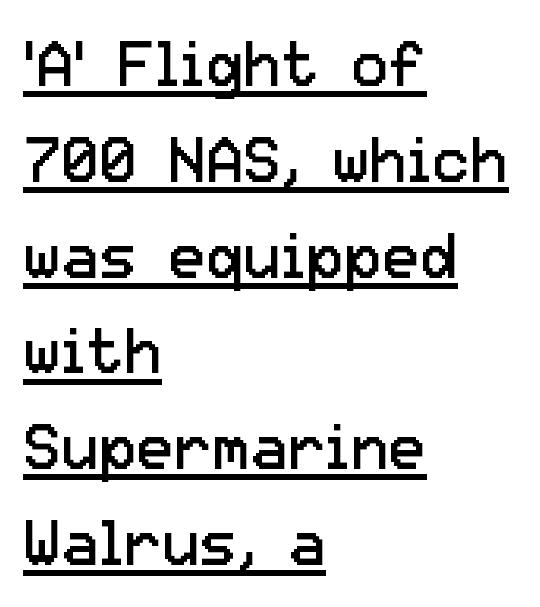
Students, observe the line beneath the letters — that is underlining. One glance says typical: line gaps are just what's usual. The passage shown has conventional tracking throughout. This sample has the flowing, uneven cadence of proportional lettering. The lettering holds an erect, upright posture throughout.
